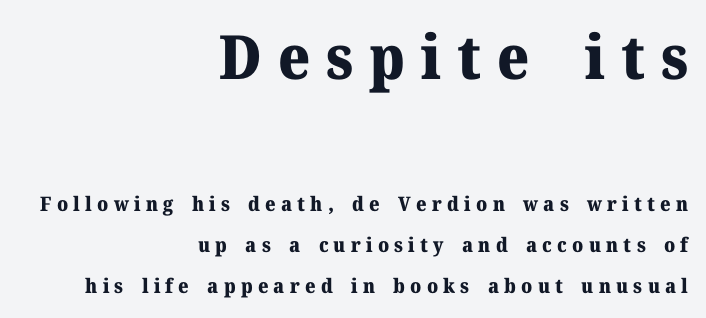
{"serif": "yes", "italic": "no", "bold": "yes", "weight": "heavy", "width": "normal", "stroke_contrast": "medium", "x_height": "medium", "monospaced": "no", "underline": "no", "align": "right", "line_spacing": "loose", "line_spacing_ratio": 2.04, "letter_spacing": "wide", "letter_spacing_em": 0.26, "larger_block": "first", "size_ratio": 3.05, "glyph_px": 61}
